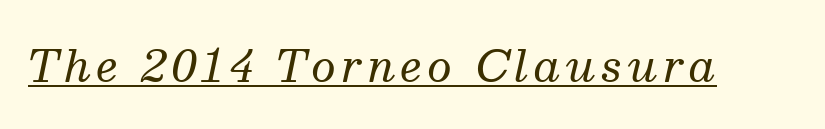
{"serif": "yes", "italic": "yes", "lean": "right", "slant_degrees": 13, "bold": "no", "weight": "regular", "width": "normal", "stroke_contrast": "medium", "x_height": "medium", "monospaced": "no", "underline": "yes", "glyph_px": 43}
